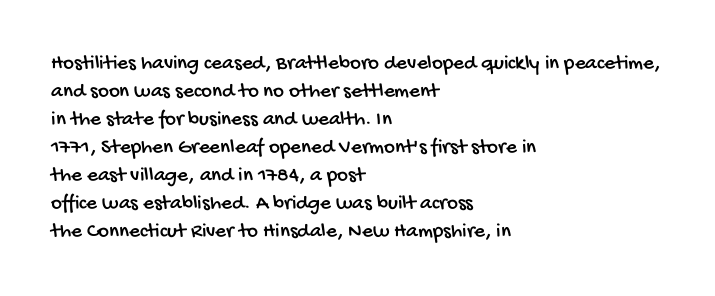
The image shows 21 px text type; set left-aligned, normal line spacing (1.33x), normal letter spacing, not underlined.
